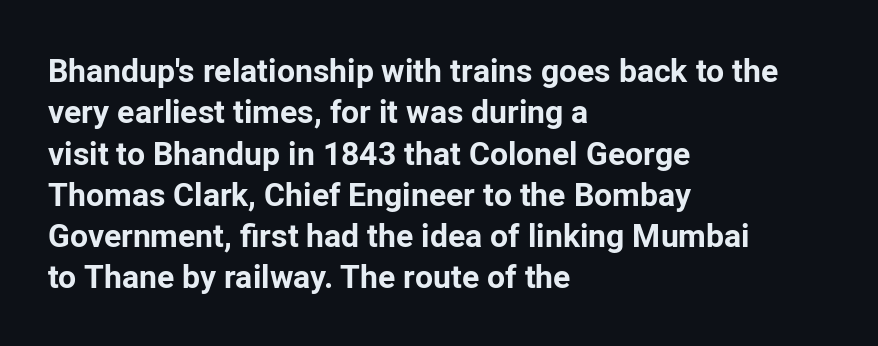
The image shows 32 px bold sans-serif type, upright; set left-aligned, normal line spacing (1.29x), normal letter spacing, not underlined; low stroke contrast and a medium x-height.
